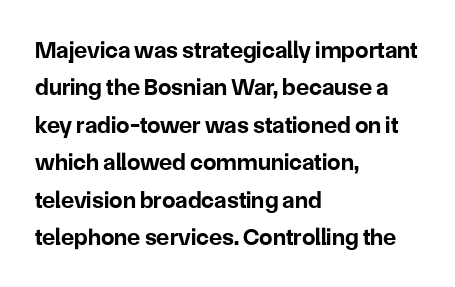
Underline: absent. Strokes here are thick enough to call this a true bold. This block has exactly the height ordinary leading produces. Standard letterfit; no display-style spreading of the glyphs. The lines are quadded left.
